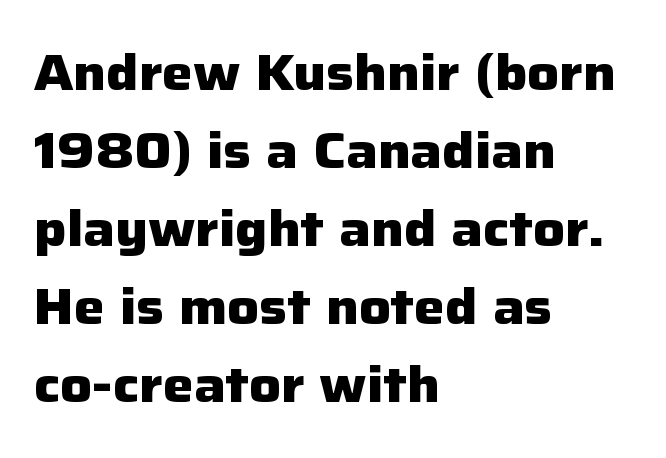
{"serif": "no", "italic": "no", "bold": "yes", "weight": "heavy", "width": "normal", "stroke_contrast": "low", "x_height": "medium", "monospaced": "no", "underline": "no", "align": "left", "line_spacing": "normal", "line_spacing_ratio": 1.59, "letter_spacing": "normal", "letter_spacing_em": 0.0, "glyph_px": 49}
